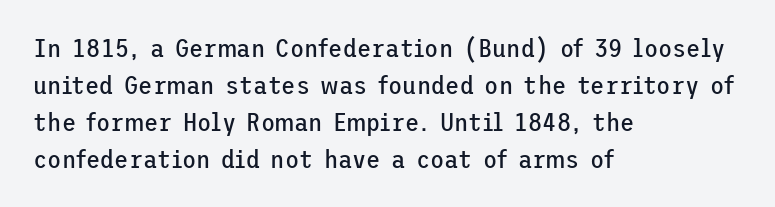
Rule under the text: the space is simply empty. The tracking reads as untouched default to a designer's eye. Compared with a typical body face, this is equally light or lighter still. A student would call this left alignment; a typographer would say flush left, rag right. The rows are spaced the way most documents space them.
